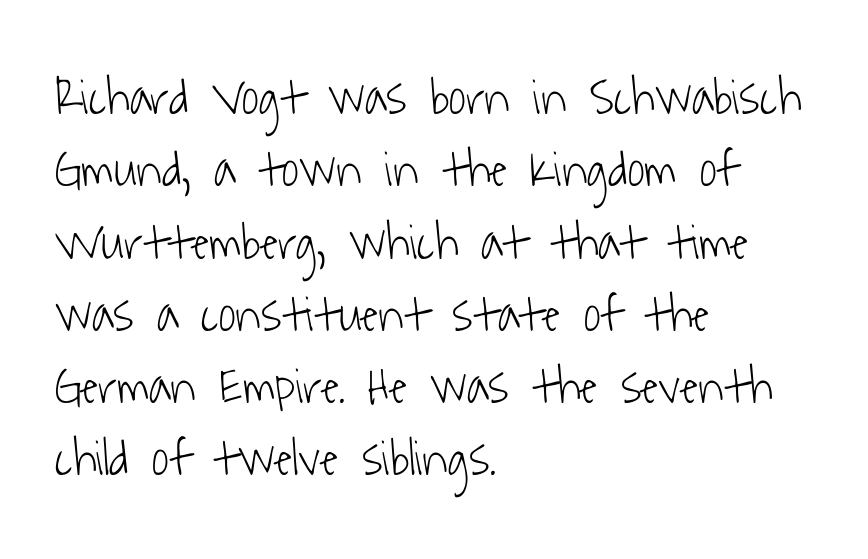
Q: Is the text bold? A: No.
Q: Is the typeface a serif or a sans-serif typeface? A: Sans-serif.
Q: Is the text underlined? A: No.
Q: How is the paragraph aligned? A: Left-aligned.
Q: Is the spacing between letters normal or unusually wide? A: Normal.
Q: Is the spacing between lines tight, normal or loose? A: Normal.
Q: Width (condensed, normal, or wide)? A: Condensed.
Q: Stroke contrast? A: Low.
Q: x-height? A: Medium.
Q: Monospaced? A: No.
